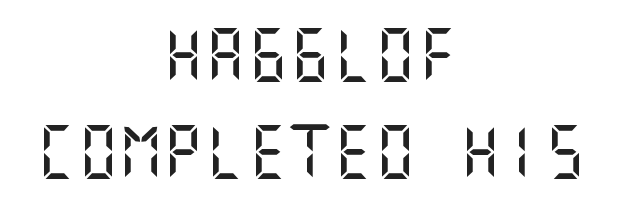
Clear beneath every line of the passage. The glyphs in this specimen are sans serif. A centered setting, common on invitations and titles, is used for this passage. Standard letterfit; no display-style spreading of the glyphs. Designer's note — italics off, roman on.
